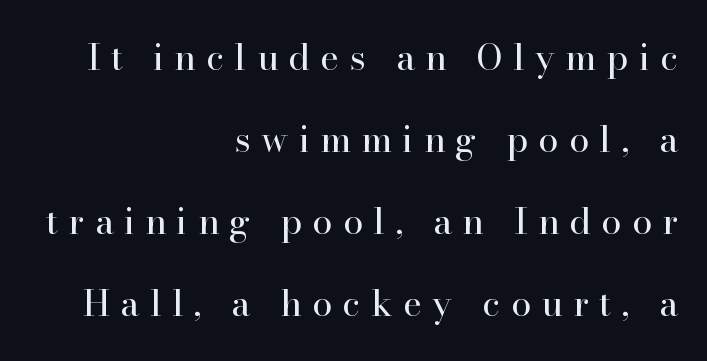
The image shows 36 px regular-weight serif type, upright; set right-aligned, loose line spacing (2.28x), unusually wide letter spacing (+0.29 em), not underlined; high stroke contrast and a small x-height.
